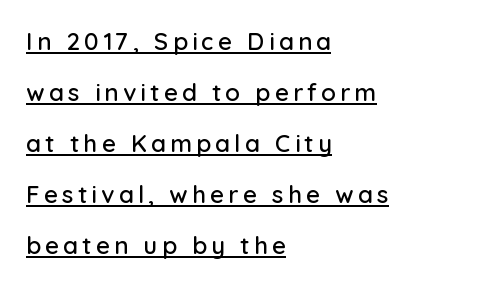
Italic: no, the glyphs are upright roman. Descenders here cross a horizontal rule under the line. The lines are quadded left. A typesetter would call this leading open, well beyond the default.
